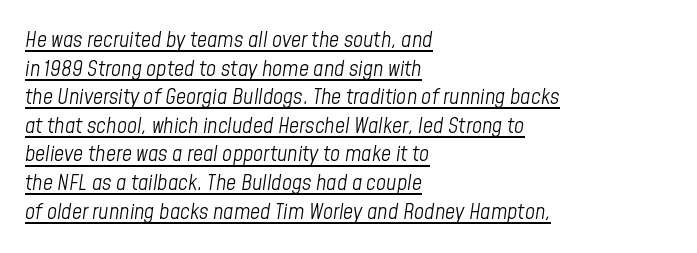
{"italic": "yes", "lean": "right", "slant_degrees": 8, "bold": "no", "underline": "yes", "align": "left", "line_spacing": "normal", "line_spacing_ratio": 1.3, "letter_spacing": "normal", "letter_spacing_em": 0.0, "glyph_px": 22}
